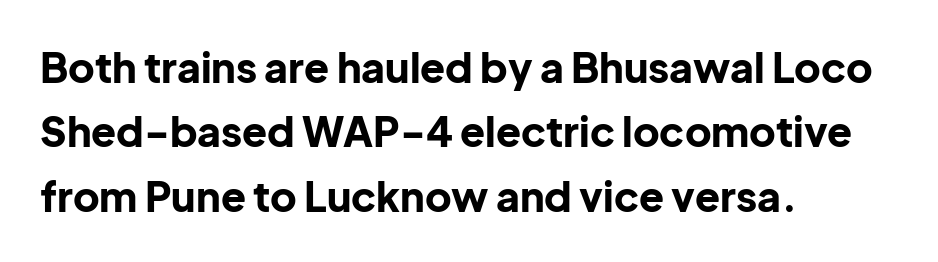
{"serif": "no", "italic": "no", "bold": "yes", "weight": "bold", "width": "normal", "stroke_contrast": "low", "x_height": "medium", "monospaced": "no", "underline": "no", "align": "left", "line_spacing": "normal", "line_spacing_ratio": 1.57, "letter_spacing": "normal", "letter_spacing_em": 0.0, "glyph_px": 41}
